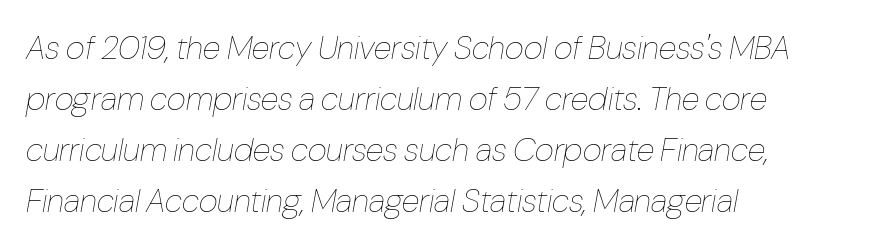
Just letters on the line, the space beneath them empty. Think of a printed novel: that variable character pitch is what you see here. This is oblique type, the kind used for emphasis or titles. The passage is arranged the way most books set body copy — flush left. Observe the ordinary spacing: letters are neighbours, not strangers.
